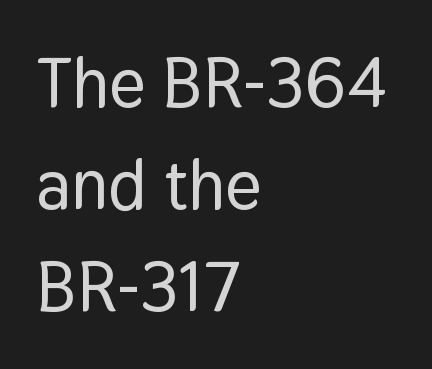
The letterforms sit shoulder to shoulder at normal distance. A typesetter would call this proportional, since set widths differ per character. The paragraph has a hard left edge and a soft right edge. A typesetter would call this leading conventional body-copy spacing. These lines are composed in type without serifs.
